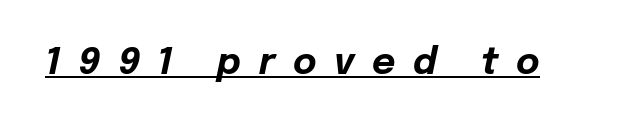
The passage shown leans; its letterforms are oblique. The horizontal fit of the characters is loose and conspicuously gappy. A rule runs beneath these lines of type. Compared with an ordinary text face, these strokes are far heavier — a full bold. Think of a printed novel: that variable character pitch is what you see here.
